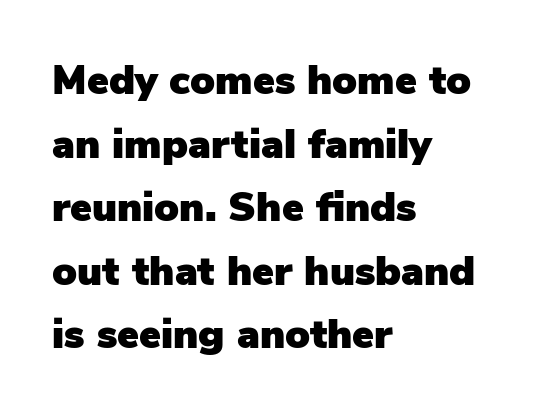
No word sits above an underline. One-word summary of the alignment: left. The gaps between neighbouring characters are ordinary and unremarkable. Horizontal bands of white between lines are of average thickness. The text was rendered using a sans face with plain stroke endings.
